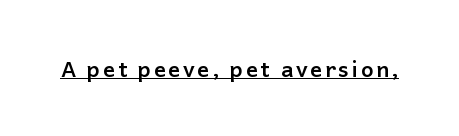
{"italic": "no", "bold": "yes", "underline": "yes", "glyph_px": 22}
